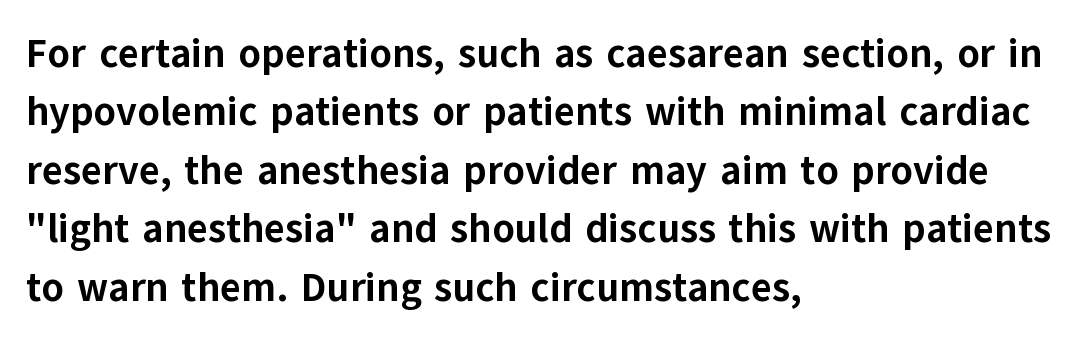
Q: Is the text bold? A: Yes.
Q: Is the text italic (slanted)? A: No, it is upright.
Q: Is the typeface a serif or a sans-serif typeface? A: Sans-serif.
Q: Is the text underlined? A: No.
Q: How is the paragraph aligned? A: Left-aligned.
Q: Is the spacing between letters normal or unusually wide? A: Normal.
Q: Is the spacing between lines tight, normal or loose? A: Normal.
Q: Width (condensed, normal, or wide)? A: Normal.
Q: Stroke contrast? A: Low.
Q: x-height? A: Medium.
Q: Monospaced? A: No.
